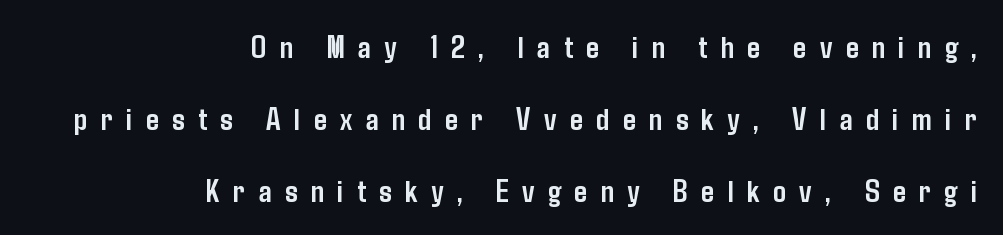
Q: Is the text bold? A: Yes.
Q: Is the text italic (slanted)? A: No, it is upright.
Q: Is the typeface a serif or a sans-serif typeface? A: Sans-serif.
Q: Is the text underlined? A: No.
Q: How is the paragraph aligned? A: Right-aligned.
Q: Is the spacing between letters normal or unusually wide? A: Unusually wide.
Q: Is the spacing between lines tight, normal or loose? A: Loose.
Q: Width (condensed, normal, or wide)? A: Condensed.
Q: Stroke contrast? A: Low.
Q: x-height? A: Medium.
Q: Monospaced? A: No.
